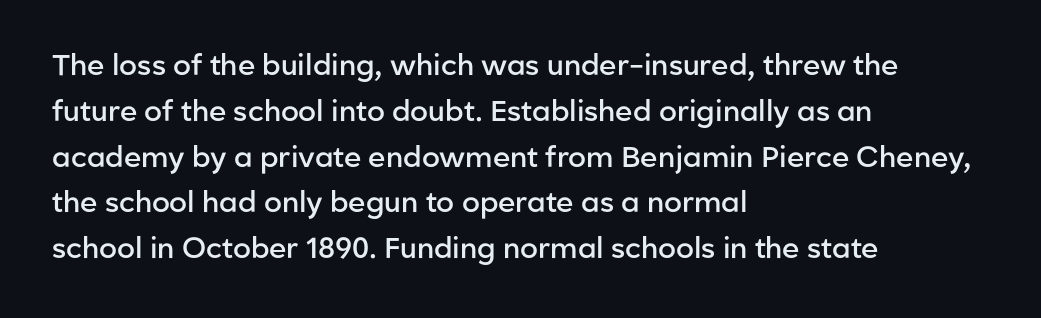
{"serif": "no", "italic": "no", "bold": "semi", "weight": "semibold", "width": "normal", "stroke_contrast": "low", "x_height": "medium", "monospaced": "no", "underline": "no", "align": "left", "line_spacing": "normal", "line_spacing_ratio": 1.58, "letter_spacing": "normal", "letter_spacing_em": 0.0, "glyph_px": 29}
